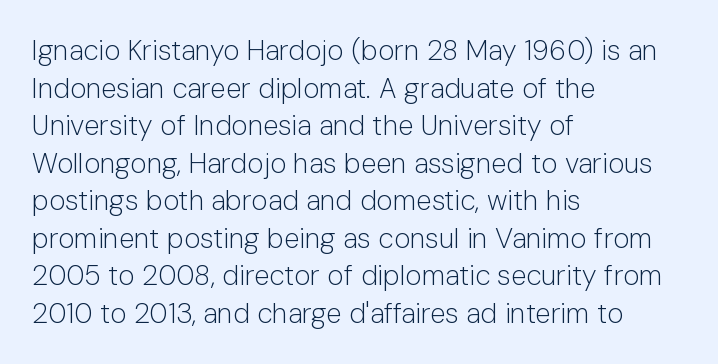
Q: Is the text bold? A: No.
Q: Is the text italic (slanted)? A: No, it is upright.
Q: Is the typeface a serif or a sans-serif typeface? A: Sans-serif.
Q: Is the text underlined? A: No.
Q: How is the paragraph aligned? A: Left-aligned.
Q: Is the spacing between letters normal or unusually wide? A: Normal.
Q: Is the spacing between lines tight, normal or loose? A: Normal.
Q: Width (condensed, normal, or wide)? A: Normal.
Q: Stroke contrast? A: Low.
Q: x-height? A: Medium.
Q: Monospaced? A: No.
